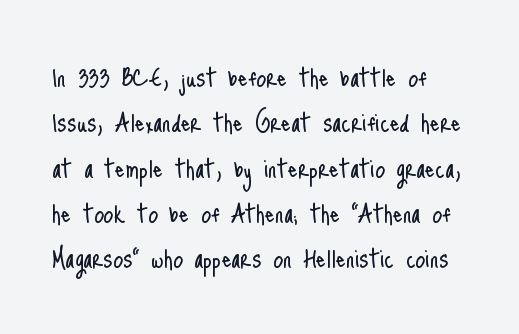
Q: Is the text bold? A: No.
Q: Is the text italic (slanted)? A: No, it is upright.
Q: Is the typeface a serif or a sans-serif typeface? A: Sans-serif.
Q: Is the text underlined? A: No.
Q: Is the spacing between letters normal or unusually wide? A: Normal.
Q: Is the spacing between lines tight, normal or loose? A: Normal.
Q: Width (condensed, normal, or wide)? A: Condensed.
Q: Stroke contrast? A: Low.
Q: x-height? A: Small.
Q: Monospaced? A: No.
